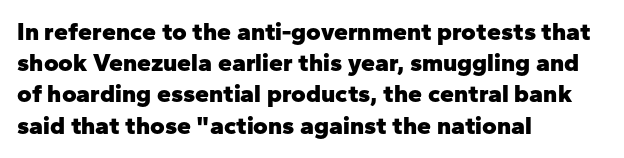
Q: Is the text bold? A: Yes.
Q: Is the text italic (slanted)? A: No, it is upright.
Q: Is the text underlined? A: No.
Q: How is the paragraph aligned? A: Left-aligned.
Q: Is the spacing between letters normal or unusually wide? A: Normal.
Q: Is the spacing between lines tight, normal or loose? A: Normal.
